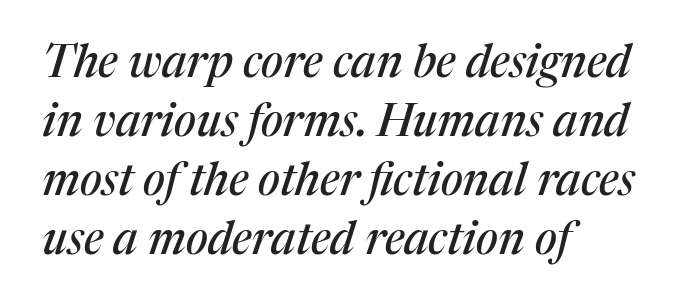
The image shows 45 px serif type, italic (leaning right); set left-aligned, normal line spacing (1.31x), normal letter spacing, not underlined; medium stroke contrast and a medium x-height.
